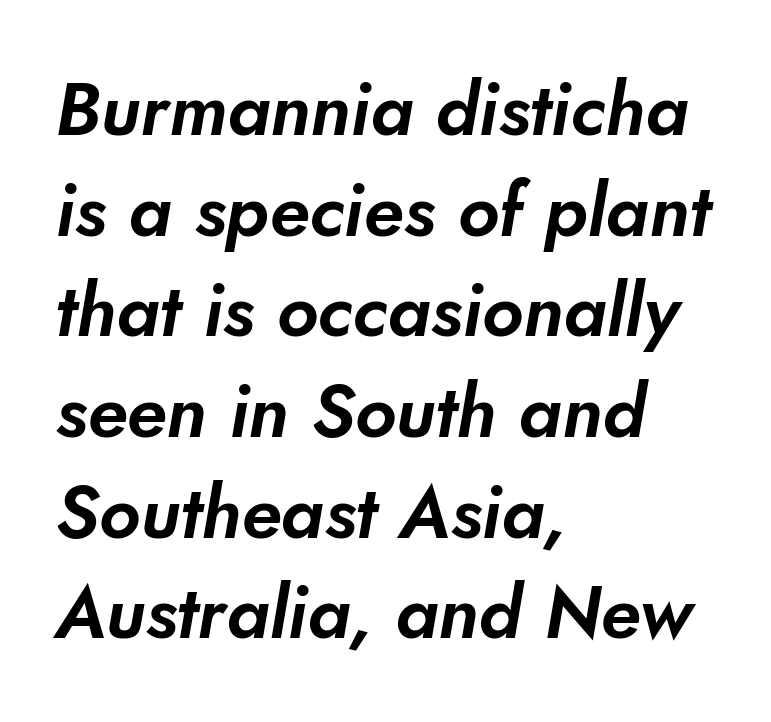
The image shows 74 px sans-serif type; set left-aligned, normal line spacing (1.36x), normal letter spacing, not underlined; low stroke contrast and a small x-height.
